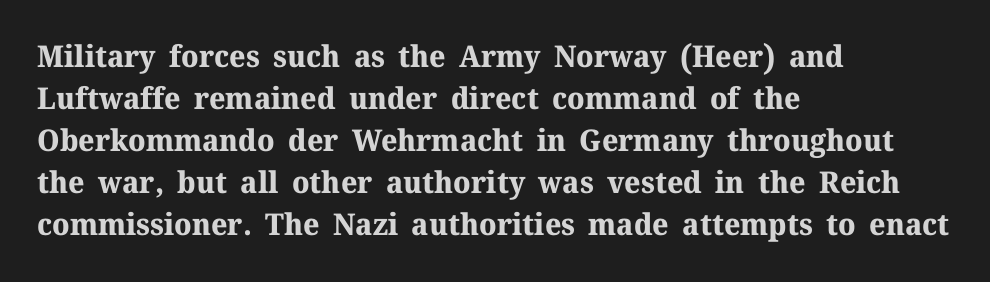
{"serif": "yes", "italic": "no", "bold": "yes", "weight": "bold", "width": "normal", "stroke_contrast": "medium", "x_height": "medium", "monospaced": "no", "underline": "no", "align": "left", "line_spacing": "normal", "line_spacing_ratio": 1.4, "letter_spacing": "normal", "letter_spacing_em": 0.0, "glyph_px": 30}
